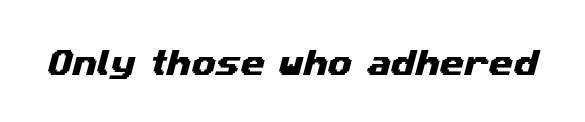
The image shows 28 px wide sans-serif type; set normal letter spacing, not underlined; medium stroke contrast and a medium x-height.
